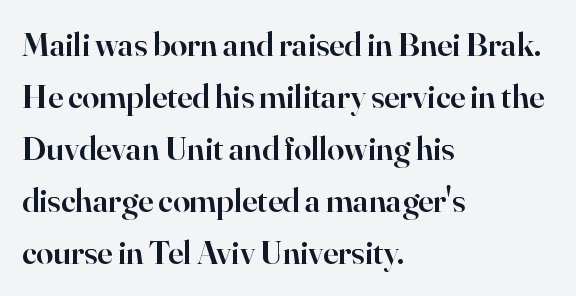
Q: Is the text bold? A: Semi-bold.
Q: Is the text italic (slanted)? A: No, it is upright.
Q: Is the typeface a serif or a sans-serif typeface? A: Serif.
Q: Is the text underlined? A: No.
Q: How is the paragraph aligned? A: Left-aligned.
Q: Is the spacing between letters normal or unusually wide? A: Normal.
Q: Is the spacing between lines tight, normal or loose? A: Normal.
Q: Width (condensed, normal, or wide)? A: Normal.
Q: Stroke contrast? A: High.
Q: x-height? A: Small.
Q: Monospaced? A: No.
